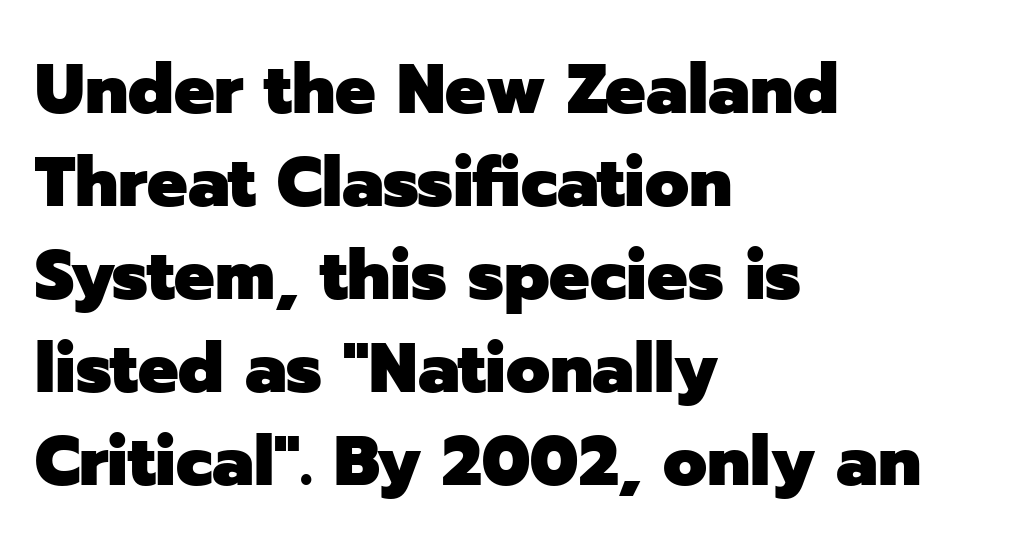
The image shows 71 px heavy sans-serif type, upright; set left-aligned, normal line spacing (1.31x), normal letter spacing, not underlined; low stroke contrast and a medium x-height.
